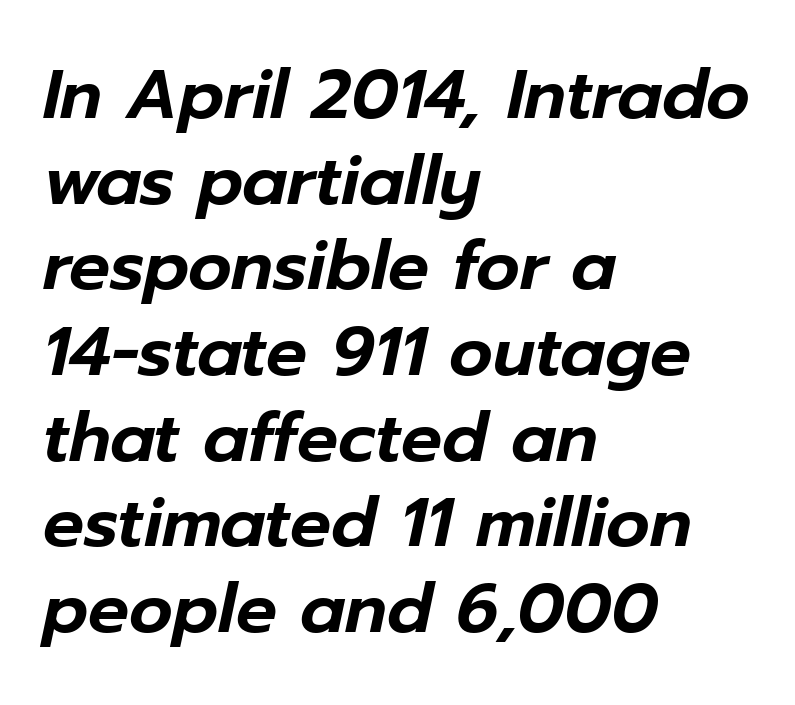
The face used here has a pronounced slope to its letters. Rows of type keep a routine distance in the vertical direction. Underline: absent. The rendering keeps characters at their native spacing. Character widths vary here, with narrow letters taking less room than wide ones.
